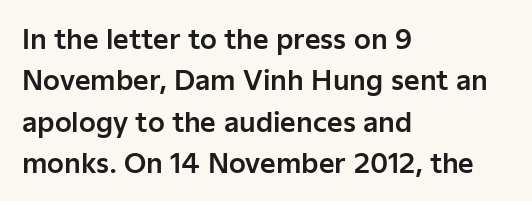
Successive baselines arrive at the customary interval. Short and long lines alike share a common starting point at left. Italic: no, the glyphs are upright roman. Short note: letters normally spaced. Quick note: underline off.
